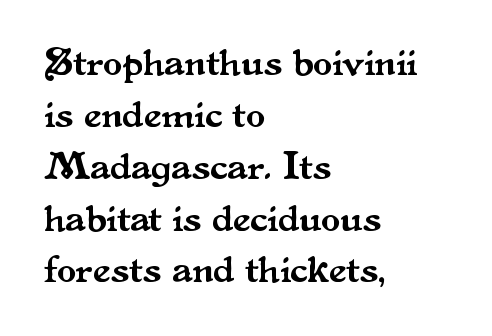
Q: Is the text italic (slanted)? A: No, it is upright.
Q: Is the typeface a serif or a sans-serif typeface? A: Serif.
Q: Is the text underlined? A: No.
Q: How is the paragraph aligned? A: Left-aligned.
Q: Is the spacing between letters normal or unusually wide? A: Normal.
Q: Is the spacing between lines tight, normal or loose? A: Normal.
Q: Width (condensed, normal, or wide)? A: Normal.
Q: Stroke contrast? A: Medium.
Q: x-height? A: Small.
Q: Monospaced? A: No.
